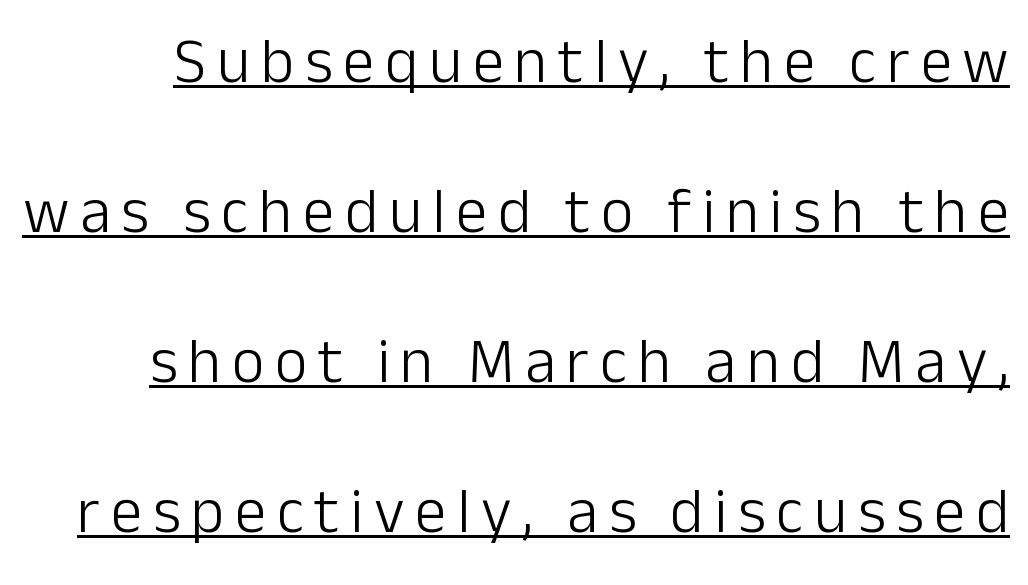
Q: Is the text bold? A: No.
Q: Is the text italic (slanted)? A: No, it is upright.
Q: Is the typeface a serif or a sans-serif typeface? A: Sans-serif.
Q: Is the text underlined? A: Yes.
Q: Is the spacing between lines tight, normal or loose? A: Loose.
Q: Width (condensed, normal, or wide)? A: Normal.
Q: Stroke contrast? A: Low.
Q: x-height? A: Medium.
Q: Monospaced? A: No.
